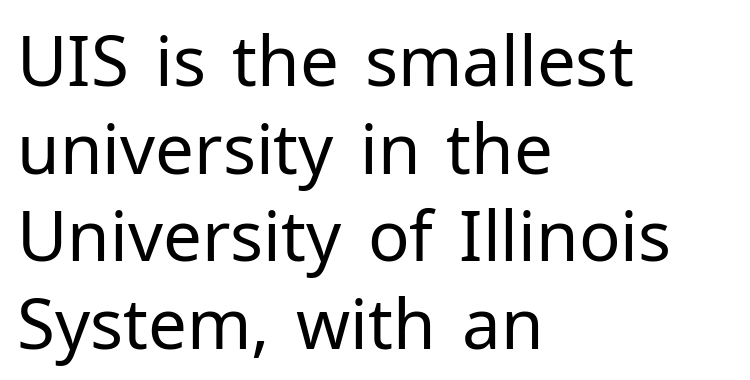
The image shows 69 px regular-weight sans-serif type, upright; set left-aligned, normal line spacing (1.27x), normal letter spacing, not underlined; low stroke contrast and a medium x-height.
